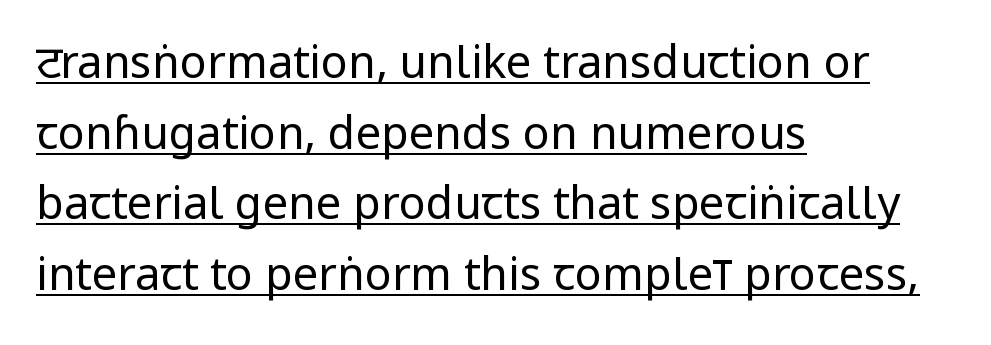
Each letter's strokes conclude bluntly, with no projecting serifs. Whoever set this chose a conventional vertical rhythm. The rendering uses natural spacing where letterforms have individual widths. Looks like someone drew a line under every word here. Honestly, the letter spacing is just normal — you wouldn't notice it. Heaviness? Minimal to ordinary, like unemphasized prose.
